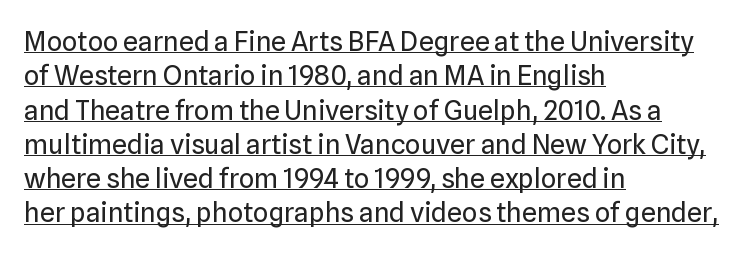
Q: Is the text bold? A: No.
Q: Is the text italic (slanted)? A: No, it is upright.
Q: Is the text underlined? A: Yes.
Q: How is the paragraph aligned? A: Left-aligned.
Q: Is the spacing between letters normal or unusually wide? A: Normal.
Q: Is the spacing between lines tight, normal or loose? A: Normal.
